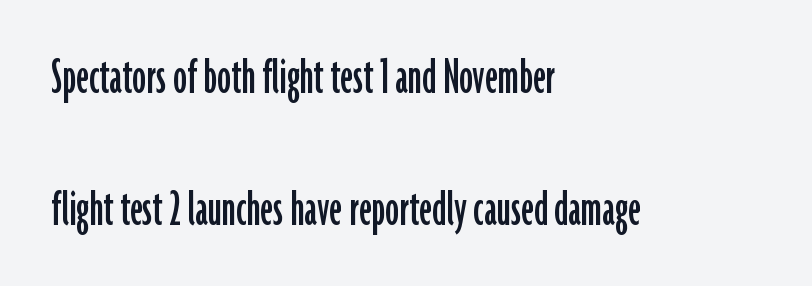
Horizontal alignment here is leftward, the default for most running prose. Students, observe: this is what heavily led, spacious text looks like. Caption: standard tracking, unaltered. Every stem runs plumb, perpendicular to the baseline. The rendering uses natural spacing where letterforms have individual widths. The glyphs in this specimen are sans serif.
